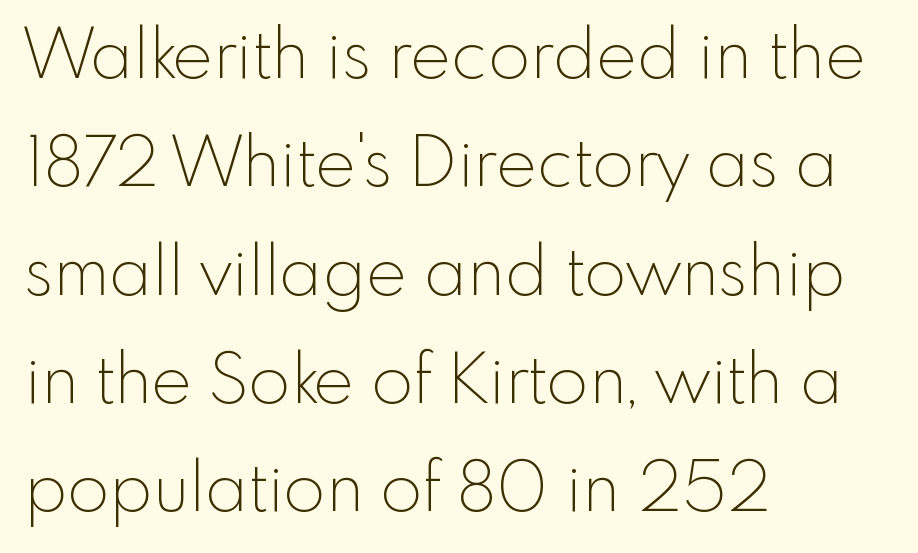
Q: Is the text bold? A: No.
Q: Is the text italic (slanted)? A: No, it is upright.
Q: Is the typeface a serif or a sans-serif typeface? A: Sans-serif.
Q: Is the text underlined? A: No.
Q: How is the paragraph aligned? A: Left-aligned.
Q: Is the spacing between letters normal or unusually wide? A: Normal.
Q: Is the spacing between lines tight, normal or loose? A: Normal.
Q: Width (condensed, normal, or wide)? A: Normal.
Q: x-height? A: Small.
Q: Monospaced? A: No.
